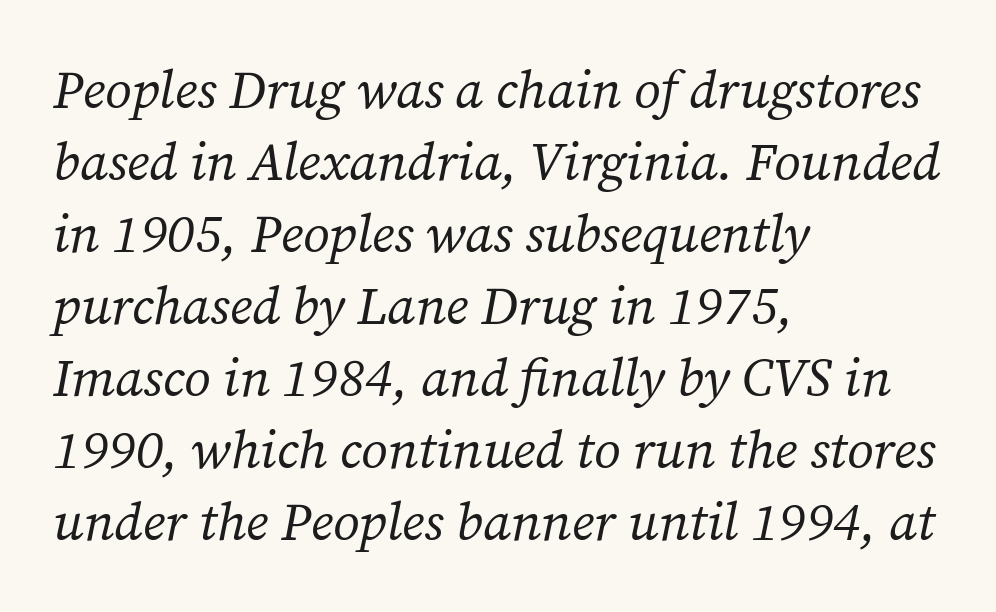
{"serif": "yes", "italic": "yes", "lean": "right", "slant_degrees": 12, "bold": "no", "weight": "regular", "width": "normal", "stroke_contrast": "medium", "x_height": "medium", "monospaced": "no", "underline": "no", "align": "left", "line_spacing": "normal", "line_spacing_ratio": 1.36, "letter_spacing": "normal", "letter_spacing_em": 0.0, "glyph_px": 53}
